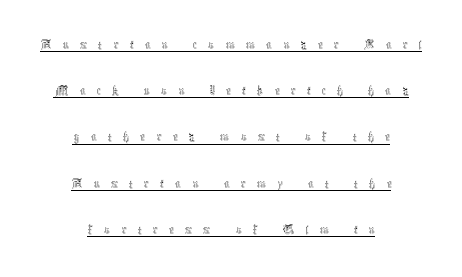
The image shows 30 px thin, condensed type, upright; set centered, normal line spacing (1.54x), unusually wide letter spacing (+0.36 em), underlined; a medium x-height.
